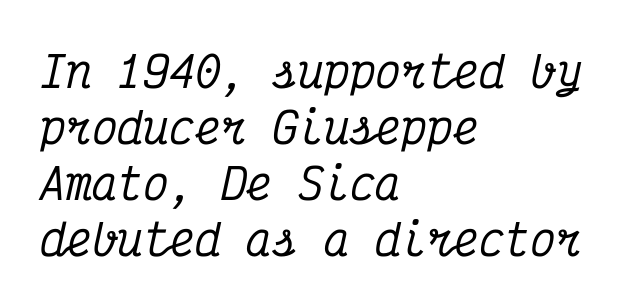
{"serif": "yes", "italic": "yes", "lean": "right", "slant_degrees": 12, "width": "condensed", "stroke_contrast": "medium", "x_height": "medium", "monospaced": "yes", "underline": "no", "align": "left", "line_spacing": "normal", "line_spacing_ratio": 1.3, "letter_spacing": "normal", "letter_spacing_em": 0.0, "glyph_px": 43}
